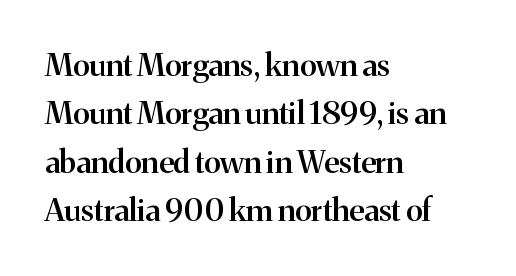
The image shows 31 px semibold serif type, upright; set left-aligned, normal line spacing (1.56x), normal letter spacing, not underlined; medium stroke contrast and a medium x-height.
